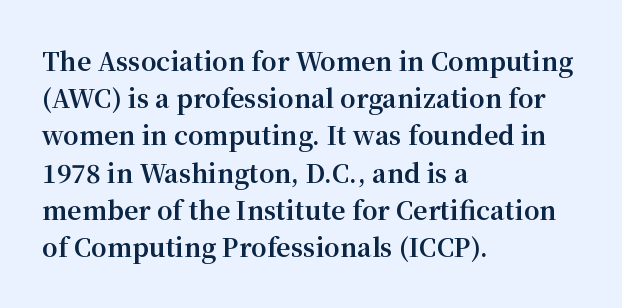
The image shows 25 px bold type, upright; set left-aligned, normal line spacing (1.49x), normal letter spacing, not underlined.
